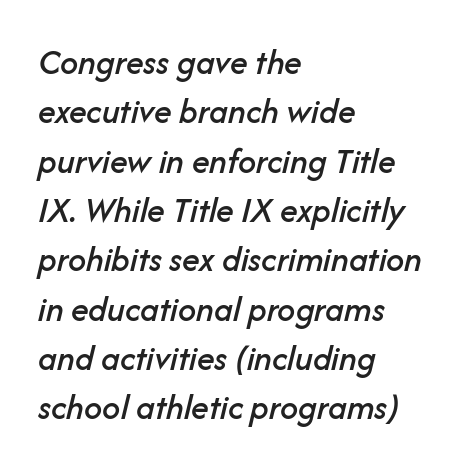
The image shows 36 px text type, italic (leaning right); set left-aligned, normal line spacing (1.37x), normal letter spacing, not underlined; low stroke contrast and a medium x-height.
